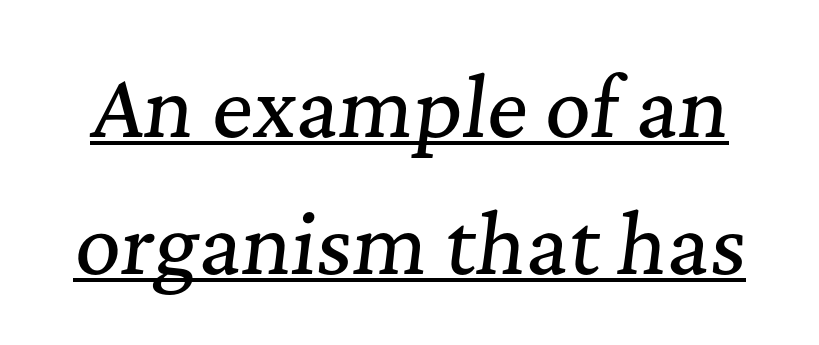
Q: Is the text italic (slanted)? A: Yes, it leans right by about 7 degrees.
Q: Is the typeface a serif or a sans-serif typeface? A: Serif.
Q: Is the text underlined? A: Yes.
Q: Is the spacing between letters normal or unusually wide? A: Normal.
Q: Width (condensed, normal, or wide)? A: Normal.
Q: Stroke contrast? A: Medium.
Q: x-height? A: Medium.
Q: Monospaced? A: No.
